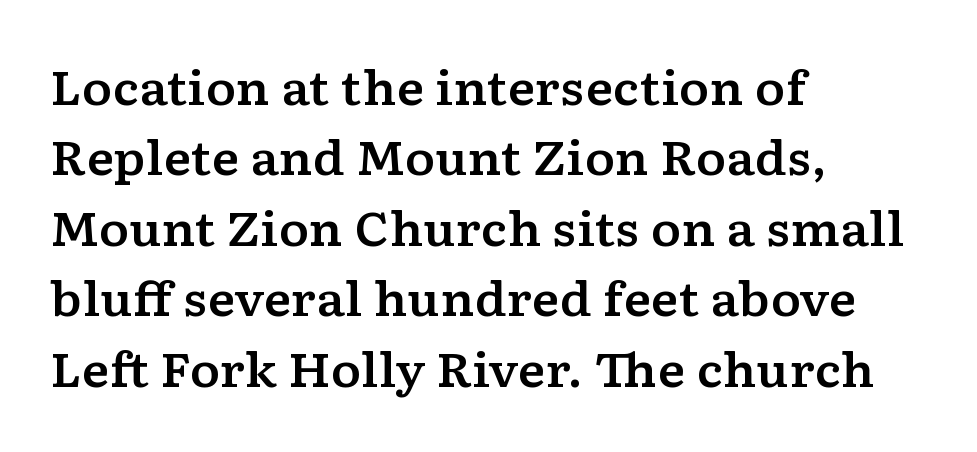
{"serif": "yes", "italic": "no", "width": "wide", "stroke_contrast": "low", "x_height": "medium", "monospaced": "no", "underline": "no", "align": "left", "line_spacing": "normal", "line_spacing_ratio": 1.53, "letter_spacing": "normal", "letter_spacing_em": 0.0, "glyph_px": 46}
